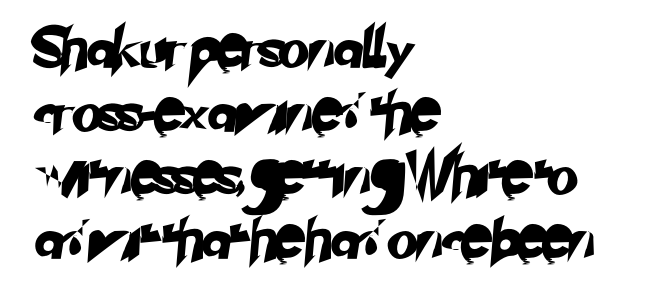
The image shows 40 px sans-serif type; set left-aligned, normal line spacing (1.59x), normal letter spacing, not underlined; low stroke contrast and a small x-height.
